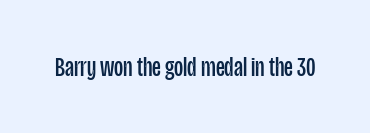
The image shows 28 px regular-weight, condensed sans-serif type, upright; set normal letter spacing, not underlined; low stroke contrast and a large x-height.
